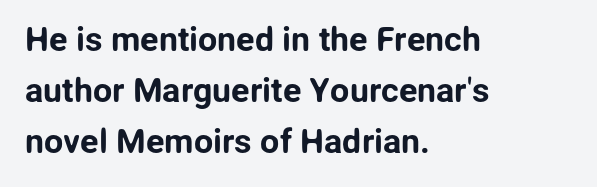
The image shows 34 px sans-serif type, upright; set left-aligned, normal line spacing (1.5x), normal letter spacing, not underlined; low stroke contrast and a medium x-height.
